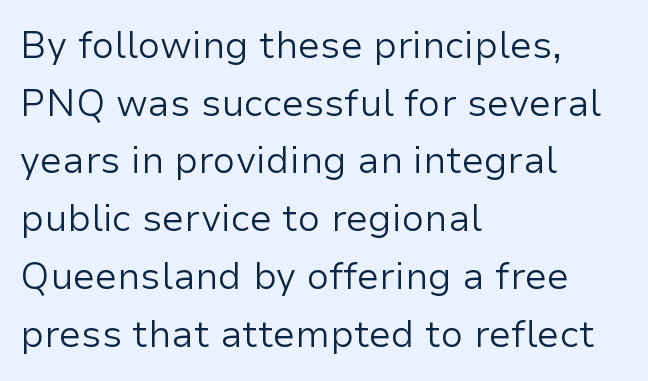
The lettering stays uniformly vertical, giving the passage a roman look. Weight class: somewhere from thin through regular. Examine the stroke ends and you'll find no serifs. Think of a printed novel: that variable character pitch is what you see here. Rows of type keep a routine distance in the vertical direction. Leftover space on each line is placed entirely after the last word.
